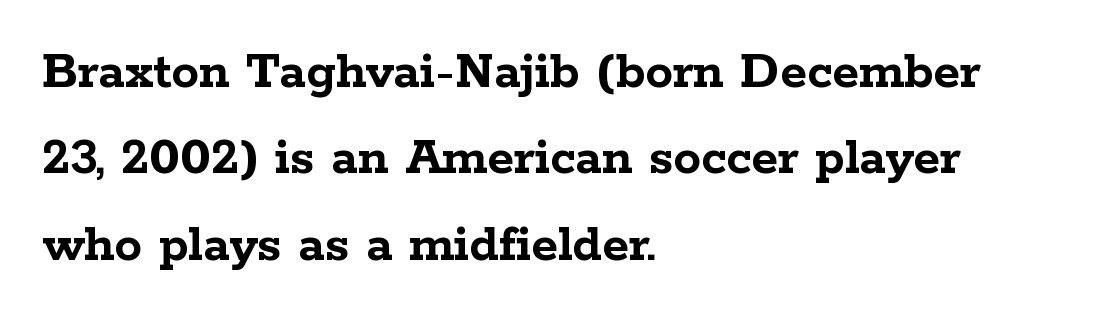
The image shows 55 px semibold, wide serif type, upright; set left-aligned, normal line spacing (1.57x), normal letter spacing, not underlined; low stroke contrast and a medium x-height.
